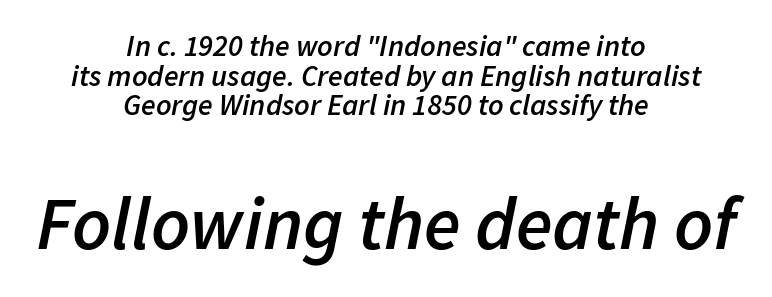
{"italic": "yes", "lean": "right", "slant_degrees": 11, "bold": "semi", "weight": "semibold", "width": "normal", "stroke_contrast": "low", "x_height": "medium", "monospaced": "no", "underline": "no", "align": "center", "line_spacing": "tight", "line_spacing_ratio": 0.99, "letter_spacing": "normal", "letter_spacing_em": 0.0, "larger_block": "second", "size_ratio": 2.5, "glyph_px": 75}
